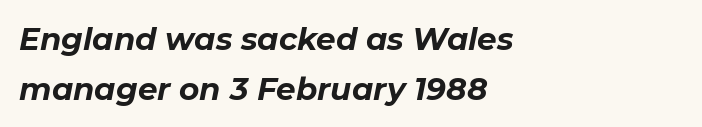
The image shows 31 px bold type, italic (leaning right); set left-aligned, normal line spacing (1.6x), normal letter spacing, not underlined; low stroke contrast and a medium x-height.
